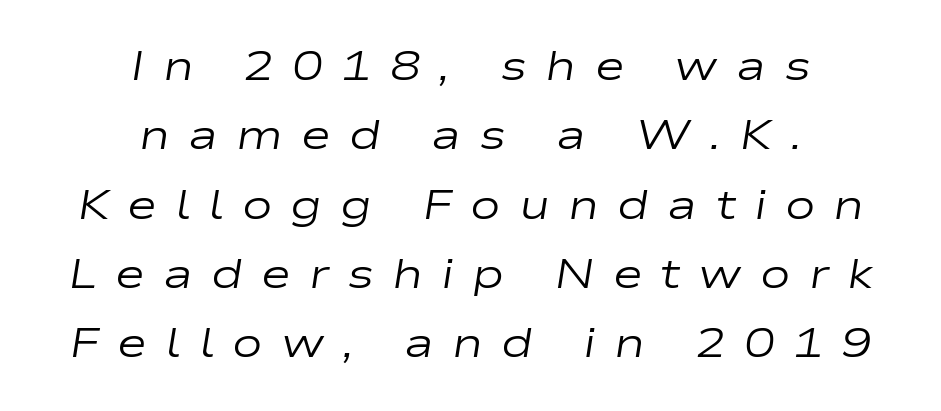
Stroke mass is kept to a normal reading level or below. Varying glyph widths throughout — classic text-font behaviour. Where is the straight margin? There isn't one; the lines are centered. The area under the type is left untouched.
